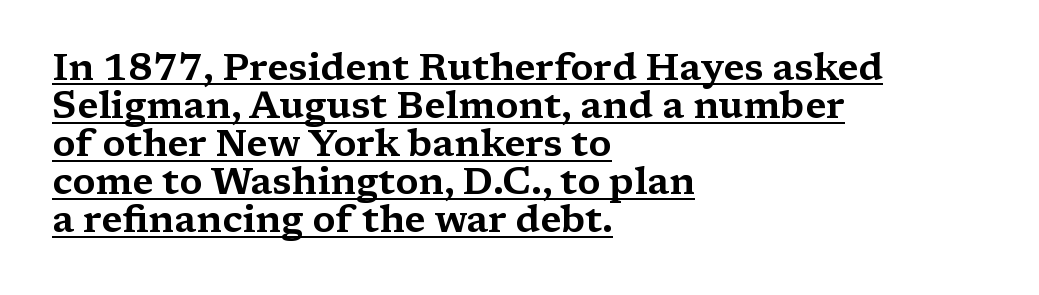
{"serif": "yes", "italic": "no", "width": "wide", "stroke_contrast": "medium", "x_height": "medium", "monospaced": "no", "underline": "yes", "align": "left", "line_spacing": "tight", "line_spacing_ratio": 1.03, "letter_spacing": "normal", "letter_spacing_em": 0.0, "glyph_px": 37}
